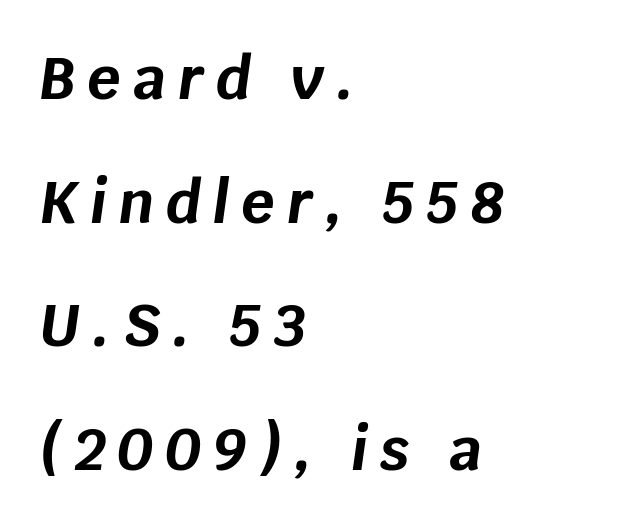
The image shows 58 px bold type, italic (leaning right); set left-aligned, loose line spacing (2.13x), unusually wide letter spacing (+0.21 em), not underlined; low stroke contrast and a large x-height.
